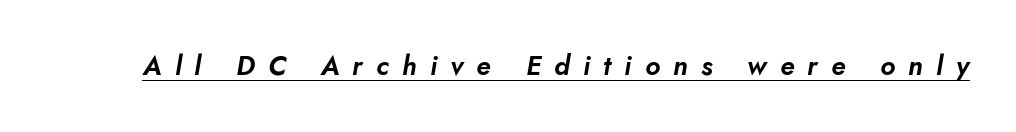
Q: Is the text italic (slanted)? A: Yes, it leans right by about 10 degrees.
Q: Is the text underlined? A: Yes.
Q: Is the spacing between letters normal or unusually wide? A: Unusually wide.
